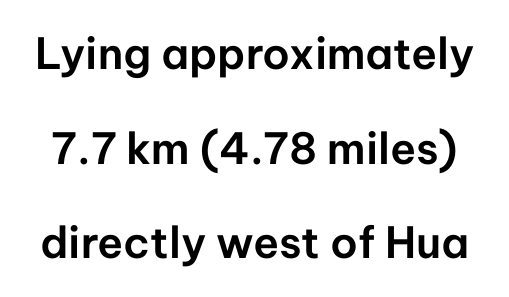
The image shows 43 px sans-serif type, upright; set loose line spacing (2.2x), normal letter spacing, not underlined; low stroke contrast and a medium x-height.
